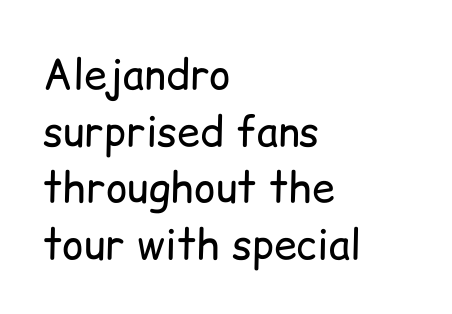
Is there any slant? The stems are plumb. The passage shown is typeset with a sans-serif family. Note the varied advance widths — an 'i' is clearly narrower than an 'm'. Each word holds together tightly as a unit, with standard inter-letter gaps. Each stroke keeps to a modest, everyday thickness or less. Honestly, the row spacing looks completely unremarkable.
